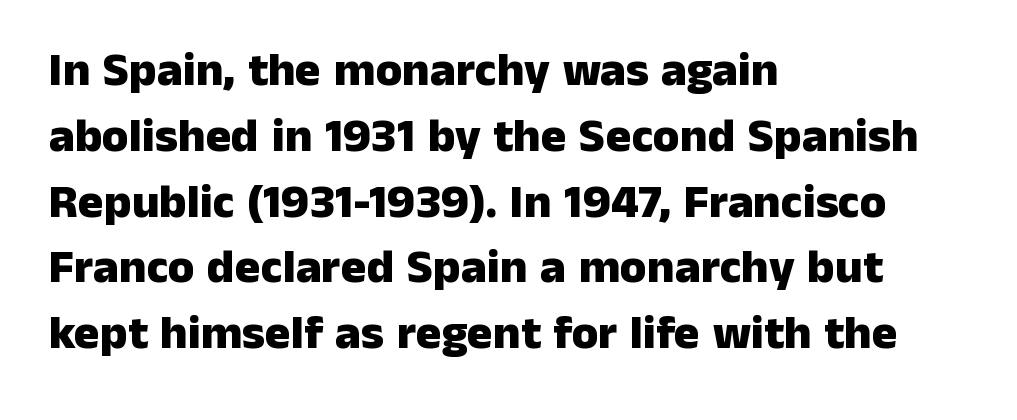
Each word holds together tightly as a unit, with standard inter-letter gaps. These lines are composed in type without serifs. All the whitespace from short lines collects on the right. Compared with typical paragraphs, the rows here are spaced about the same. Each letter keeps its own natural width here, so spacing adapts to shape. The face used here has the dense, thick strokes of a bold.
